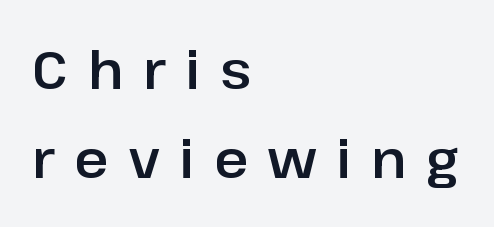
The words here are not underlined. Each letter keeps its own natural width here, so spacing adapts to shape. Ascenders rise straight up at ninety degrees. The designer left line spacing at the default. Are there feet on the stems? There aren't — it's a sans. Caption: multi-line text, flush left, ragged right.
